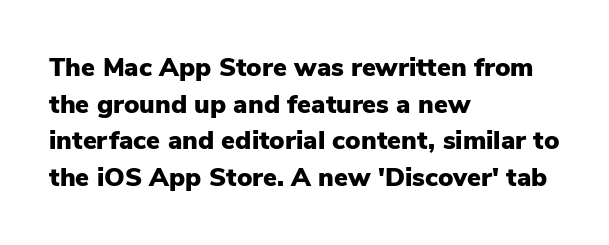
Caption: multi-line text, flush left, ragged right. Look at the tracking — it's just the regular setting, nothing added. Upright lettering throughout. The passage shown is emphatically bold. The passage shown is not underscored anywhere.
